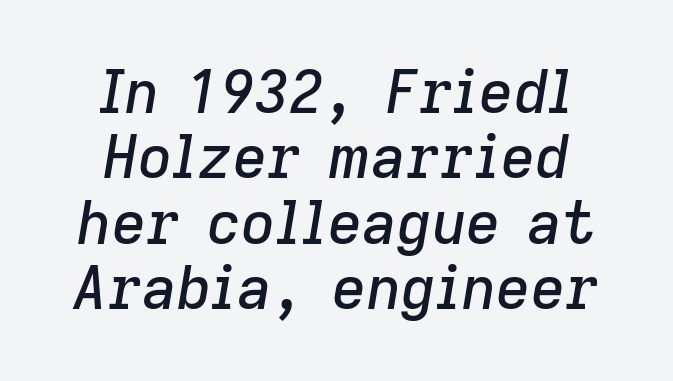
Q: Is the text italic (slanted)? A: Yes, it leans right by about 9 degrees.
Q: Is the text underlined? A: No.
Q: How is the paragraph aligned? A: Centered.
Q: Is the spacing between letters normal or unusually wide? A: Normal.
Q: Is the spacing between lines tight, normal or loose? A: Tight.
Q: Width (condensed, normal, or wide)? A: Normal.
Q: Stroke contrast? A: Low.
Q: x-height? A: Medium.
Q: Monospaced? A: No.
